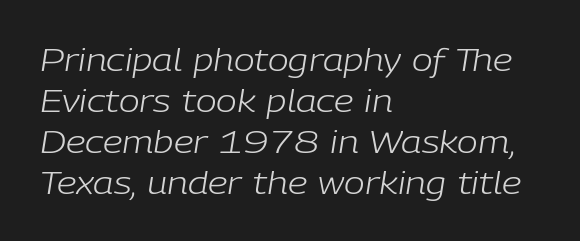
Q: Is the text bold? A: No.
Q: Is the text italic (slanted)? A: Yes, it leans right by about 9 degrees.
Q: Is the text underlined? A: No.
Q: How is the paragraph aligned? A: Left-aligned.
Q: Is the spacing between letters normal or unusually wide? A: Normal.
Q: Is the spacing between lines tight, normal or loose? A: Normal.
Q: Width (condensed, normal, or wide)? A: Normal.
Q: Stroke contrast? A: Low.
Q: x-height? A: Medium.
Q: Monospaced? A: No.
